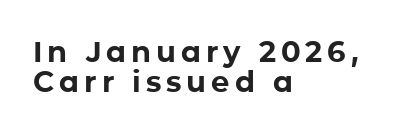
{"serif": "no", "italic": "no", "bold": "yes", "weight": "bold", "width": "normal", "stroke_contrast": "low", "x_height": "medium", "monospaced": "no", "underline": "no", "align": "left", "line_spacing": "tight", "line_spacing_ratio": 1.03, "glyph_px": 29}
